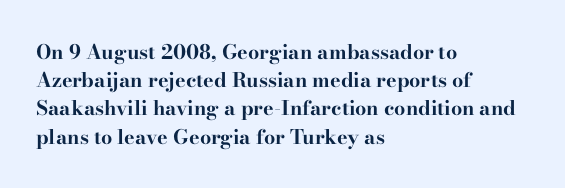
Upright lettering throughout. Each line starts at the same left margin while the right side varies. The passage shown has conventional tracking throughout. The glyphs have the mass of a bold cut. Summary of vertical rhythm: regular, with standard interline spacing. Words float on clear page, feet unadorned.
